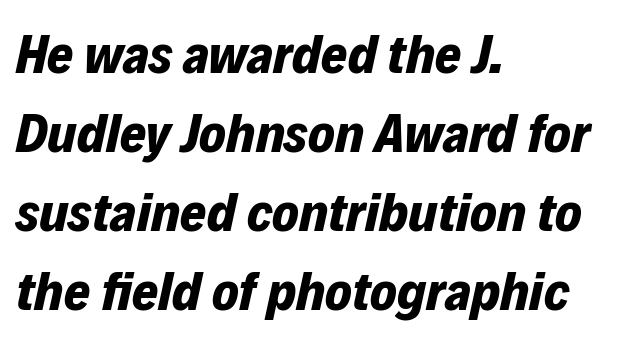
Q: Is the text bold? A: Yes.
Q: Is the text italic (slanted)? A: Yes, it leans right by about 12 degrees.
Q: Is the text underlined? A: No.
Q: How is the paragraph aligned? A: Left-aligned.
Q: Is the spacing between letters normal or unusually wide? A: Normal.
Q: Is the spacing between lines tight, normal or loose? A: Normal.
Q: Width (condensed, normal, or wide)? A: Normal.
Q: Stroke contrast? A: Low.
Q: x-height? A: Medium.
Q: Monospaced? A: No.
